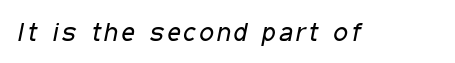
Heft: none added — not bold. The string is rendered with underlining switched off. Quick note: italic.
